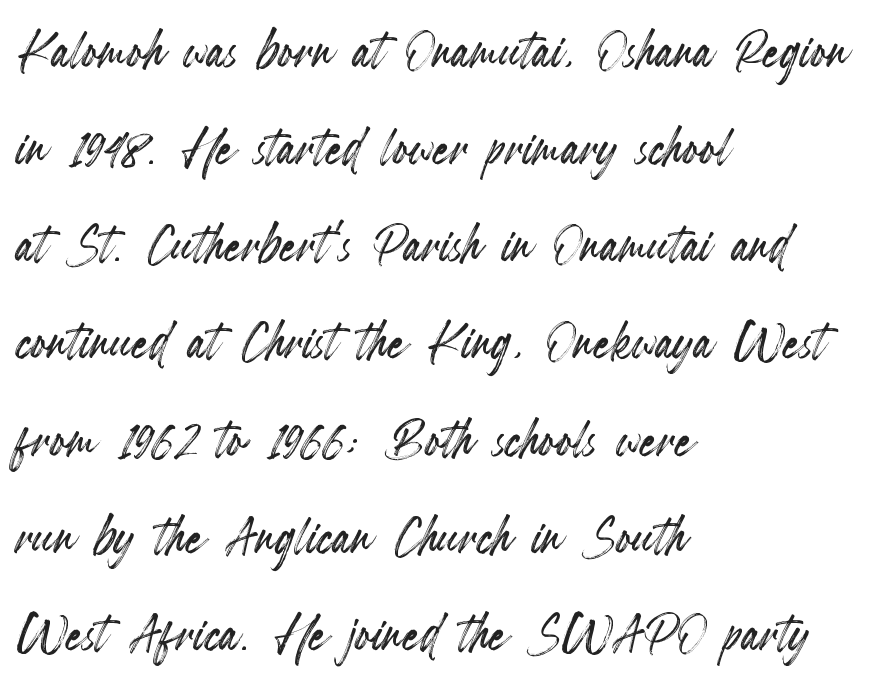
The image shows 67 px condensed type; set left-aligned, normal line spacing (1.45x), normal letter spacing, not underlined; a small x-height.
